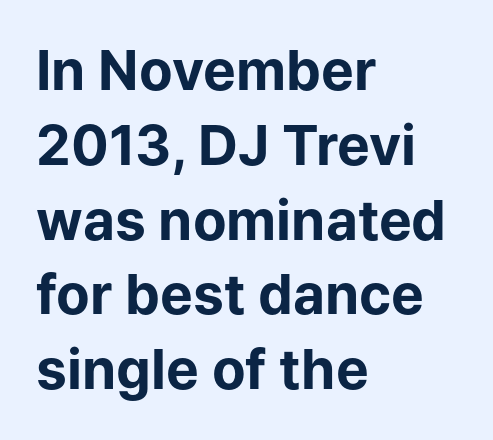
The image shows 55 px bold sans-serif type, upright; set left-aligned, normal line spacing (1.36x), normal letter spacing, not underlined; low stroke contrast and a medium x-height.
